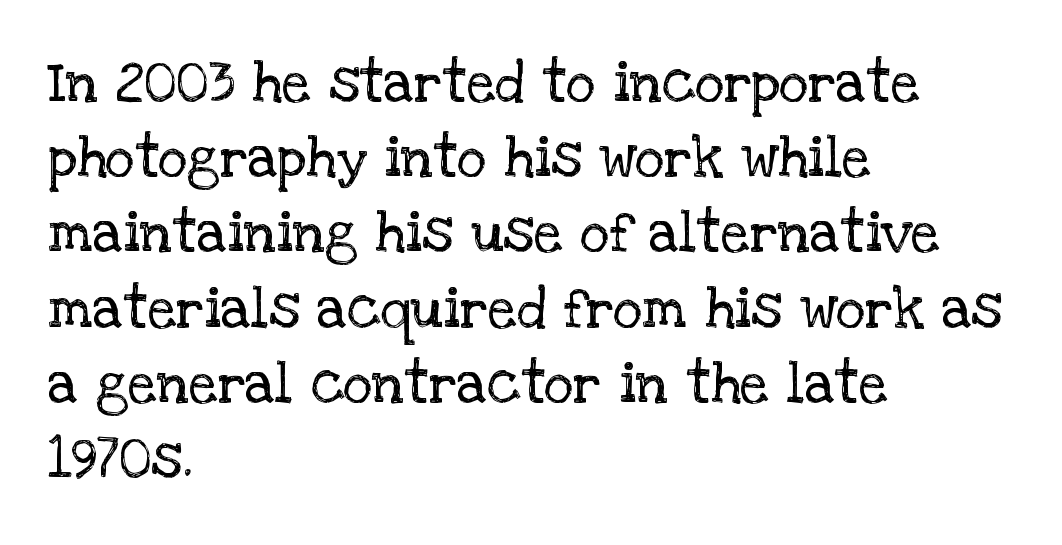
Q: Is the text bold? A: No.
Q: Is the text italic (slanted)? A: No, it is upright.
Q: Is the typeface a serif or a sans-serif typeface? A: Serif.
Q: Is the text underlined? A: No.
Q: How is the paragraph aligned? A: Left-aligned.
Q: Is the spacing between letters normal or unusually wide? A: Normal.
Q: Is the spacing between lines tight, normal or loose? A: Normal.
Q: Width (condensed, normal, or wide)? A: Normal.
Q: Stroke contrast? A: Low.
Q: x-height? A: Large.
Q: Monospaced? A: No.
